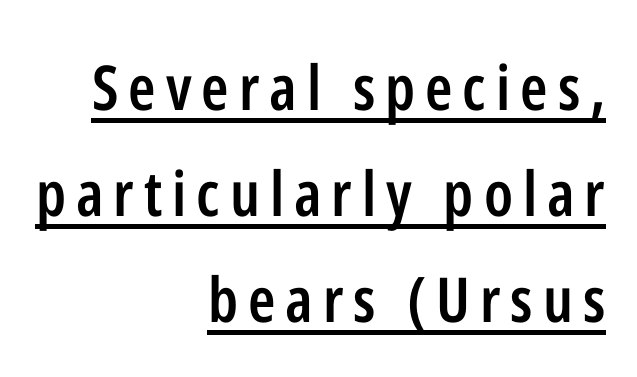
The image shows 62 px semibold, condensed sans-serif type, upright; set right-aligned, line spacing 1.71x, underlined; low stroke contrast and a medium x-height.
